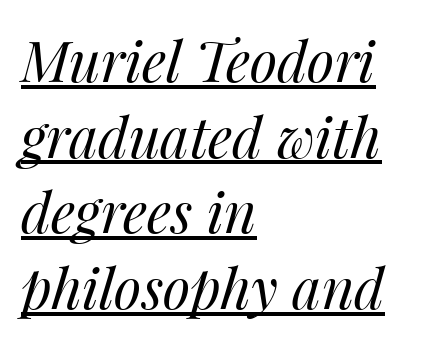
The image shows 56 px regular-weight type, italic (leaning right); set left-aligned, normal line spacing (1.35x), normal letter spacing, underlined; medium stroke contrast and a medium x-height.
